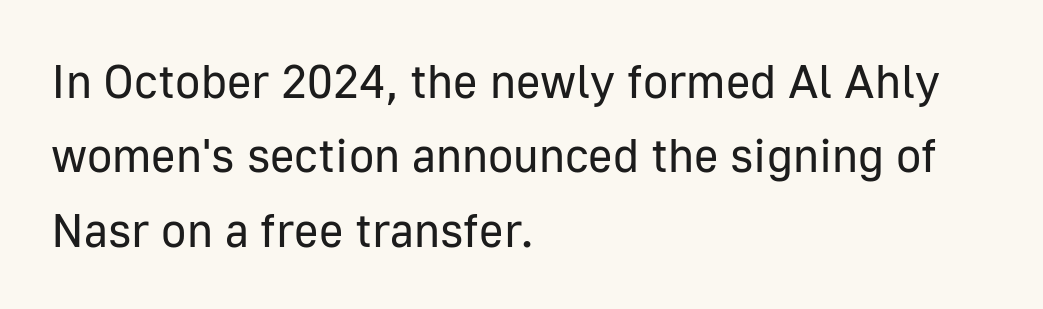
The image shows 47 px regular-weight sans-serif type, upright; set left-aligned, normal line spacing (1.58x), normal letter spacing, not underlined; low stroke contrast and a medium x-height.
